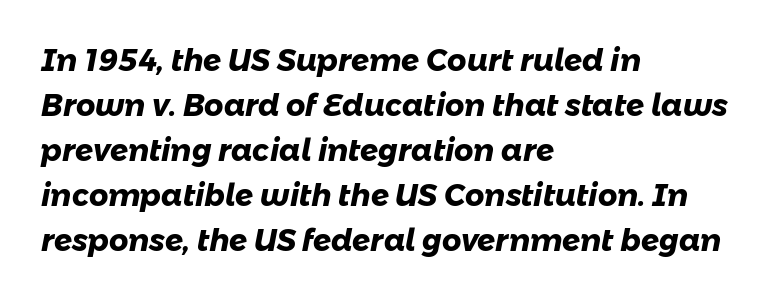
{"serif": "no", "bold": "yes", "weight": "heavy", "width": "normal", "stroke_contrast": "low", "x_height": "medium", "monospaced": "no", "underline": "no", "align": "left", "line_spacing": "normal", "line_spacing_ratio": 1.5, "letter_spacing": "normal", "letter_spacing_em": 0.0, "glyph_px": 30}
